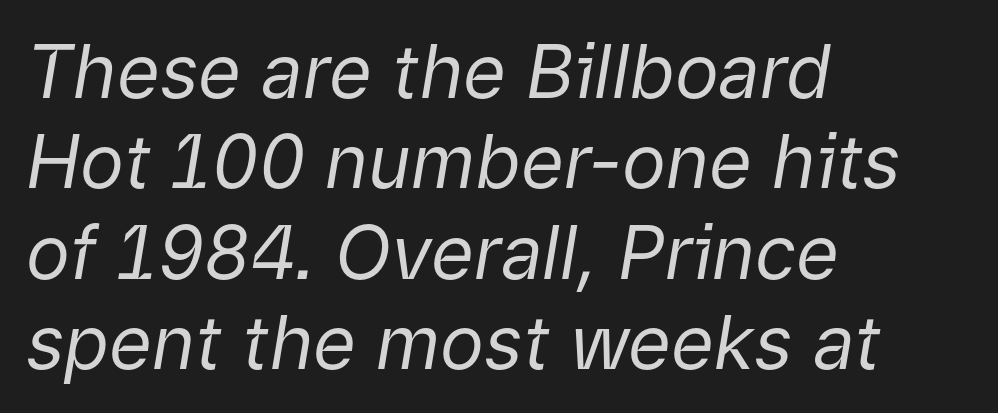
{"italic": "yes", "lean": "right", "slant_degrees": 9, "bold": "no", "weight": "regular", "width": "normal", "stroke_contrast": "low", "x_height": "medium", "monospaced": "no", "underline": "no", "align": "left", "line_spacing_ratio": 1.22, "letter_spacing": "normal", "letter_spacing_em": 0.0, "glyph_px": 74}
